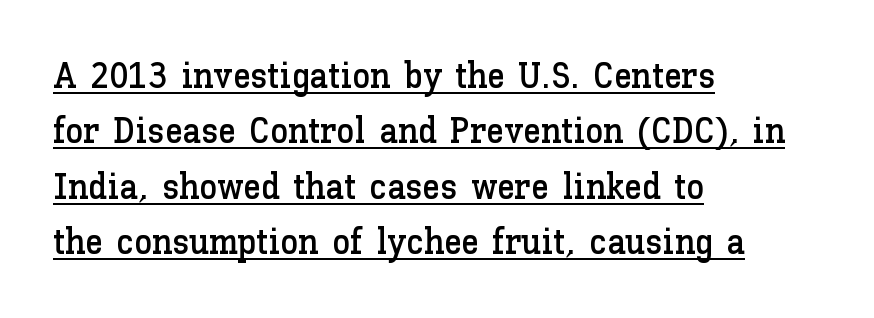
Q: Is the text italic (slanted)? A: No, it is upright.
Q: Is the text underlined? A: Yes.
Q: How is the paragraph aligned? A: Left-aligned.
Q: Is the spacing between letters normal or unusually wide? A: Normal.
Q: Is the spacing between lines tight, normal or loose? A: Normal.
Q: Width (condensed, normal, or wide)? A: Normal.
Q: Stroke contrast? A: Low.
Q: x-height? A: Medium.
Q: Monospaced? A: No.
